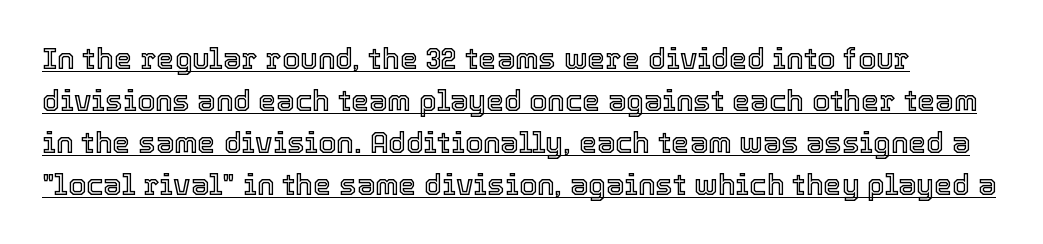
Q: Is the text italic (slanted)? A: No, it is upright.
Q: Is the text underlined? A: Yes.
Q: Is the spacing between letters normal or unusually wide? A: Normal.
Q: Is the spacing between lines tight, normal or loose? A: Normal.
Q: Width (condensed, normal, or wide)? A: Normal.
Q: x-height? A: Medium.
Q: Monospaced? A: No.
